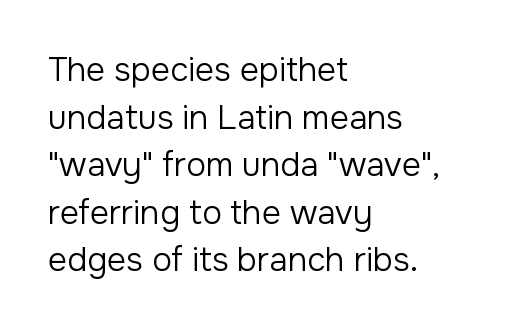
Q: Is the text bold? A: No.
Q: Is the text italic (slanted)? A: No, it is upright.
Q: Is the typeface a serif or a sans-serif typeface? A: Sans-serif.
Q: Is the text underlined? A: No.
Q: How is the paragraph aligned? A: Left-aligned.
Q: Is the spacing between letters normal or unusually wide? A: Normal.
Q: Is the spacing between lines tight, normal or loose? A: Normal.
Q: Width (condensed, normal, or wide)? A: Normal.
Q: Stroke contrast? A: Low.
Q: x-height? A: Medium.
Q: Monospaced? A: No.
